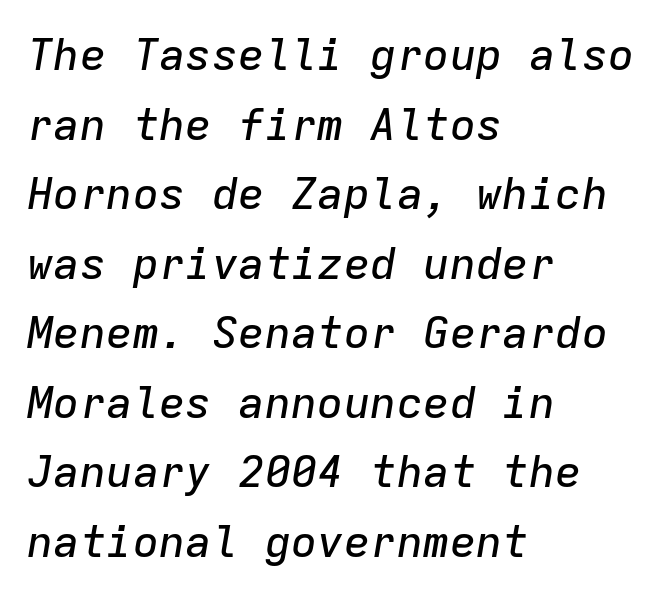
The space directly below the letters is spotless. The compositor pushed each line to the left boundary. The passage shown stacks its lines at a standard gap. Monospaced: the letters line up in strict vertical columns. A typesetter would mark this as italic.
